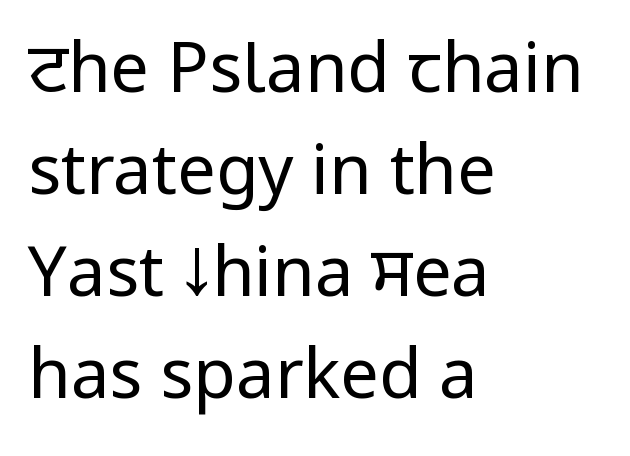
Q: Is the text bold? A: No.
Q: Is the text italic (slanted)? A: No, it is upright.
Q: Is the typeface a serif or a sans-serif typeface? A: Sans-serif.
Q: Is the text underlined? A: No.
Q: How is the paragraph aligned? A: Left-aligned.
Q: Is the spacing between letters normal or unusually wide? A: Normal.
Q: Is the spacing between lines tight, normal or loose? A: Normal.
Q: Width (condensed, normal, or wide)? A: Condensed.
Q: Stroke contrast? A: Low.
Q: x-height? A: Large.
Q: Monospaced? A: No.
